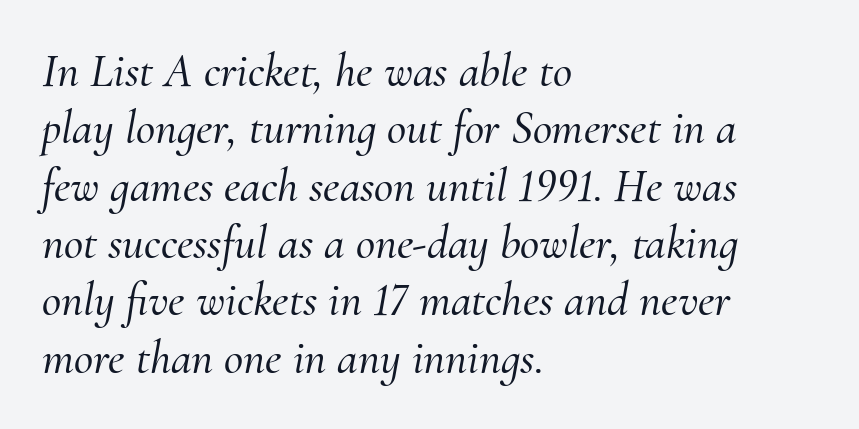
Q: Is the text italic (slanted)? A: Yes, it leans right by about 10 degrees.
Q: Is the typeface a serif or a sans-serif typeface? A: Serif.
Q: Is the text underlined? A: No.
Q: How is the paragraph aligned? A: Left-aligned.
Q: Is the spacing between letters normal or unusually wide? A: Normal.
Q: Width (condensed, normal, or wide)? A: Normal.
Q: Stroke contrast? A: Medium.
Q: x-height? A: Small.
Q: Monospaced? A: No.
